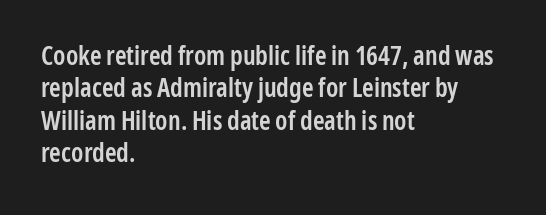
Q: Is the text bold? A: Semi-bold.
Q: Is the text italic (slanted)? A: No, it is upright.
Q: Is the text underlined? A: No.
Q: How is the paragraph aligned? A: Left-aligned.
Q: Is the spacing between letters normal or unusually wide? A: Normal.
Q: Is the spacing between lines tight, normal or loose? A: Normal.
